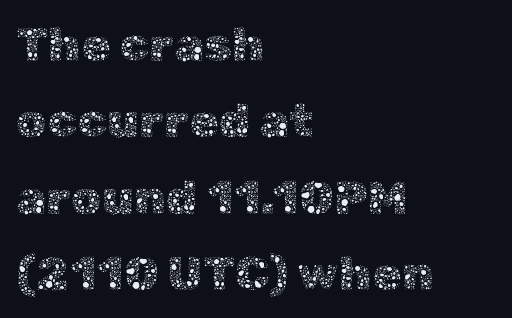
{"italic": "no", "bold": "no", "weight": "thin", "width": "normal", "x_height": "medium", "monospaced": "no", "underline": "no", "align": "left", "line_spacing": "normal", "line_spacing_ratio": 1.59, "letter_spacing": "normal", "letter_spacing_em": 0.0, "glyph_px": 48}
